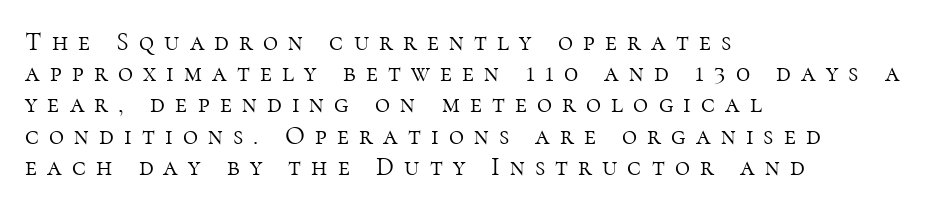
The image shows 26 px text type, upright; set left-aligned, line spacing 1.2x, unusually wide letter spacing (+0.39 em), not underlined.
